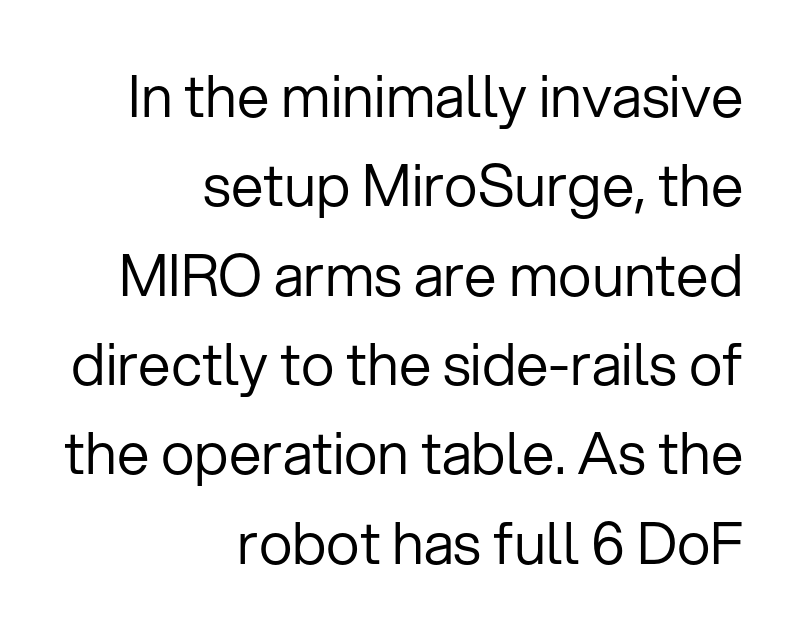
Q: Is the text bold? A: No.
Q: Is the text italic (slanted)? A: No, it is upright.
Q: Is the typeface a serif or a sans-serif typeface? A: Sans-serif.
Q: Is the text underlined? A: No.
Q: How is the paragraph aligned? A: Right-aligned.
Q: Is the spacing between letters normal or unusually wide? A: Normal.
Q: Is the spacing between lines tight, normal or loose? A: Normal.
Q: Width (condensed, normal, or wide)? A: Normal.
Q: Stroke contrast? A: Low.
Q: x-height? A: Medium.
Q: Monospaced? A: No.
